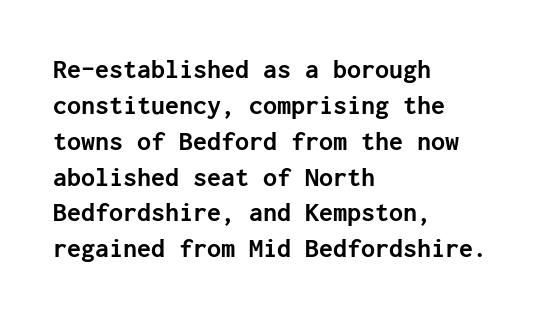
The image shows 28 px semibold sans-serif type, upright; set left-aligned, normal line spacing (1.28x), normal letter spacing, not underlined; low stroke contrast and a medium x-height.
